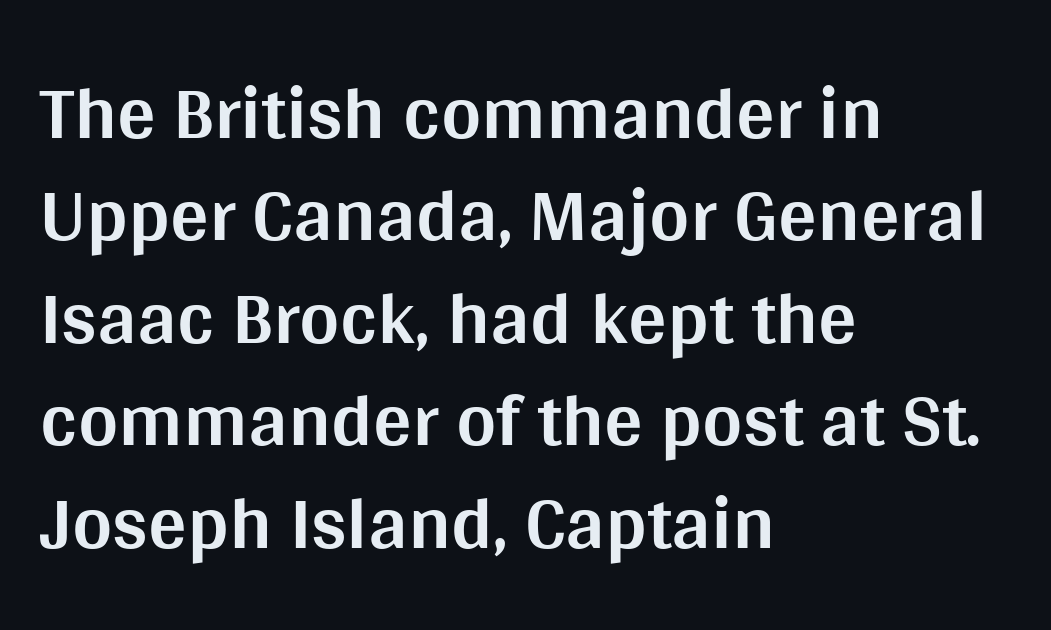
The image shows 77 px bold sans-serif type, upright; set left-aligned, normal line spacing (1.33x), normal letter spacing, not underlined; medium stroke contrast and a large x-height.
